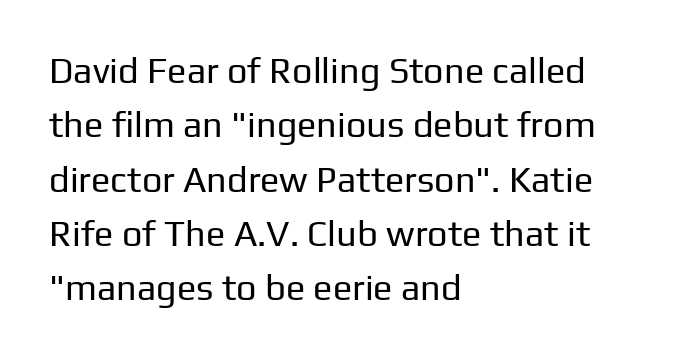
{"serif": "no", "italic": "no", "bold": "no", "weight": "regular", "width": "normal", "stroke_contrast": "low", "x_height": "medium", "monospaced": "no", "underline": "no", "align": "left", "line_spacing": "normal", "line_spacing_ratio": 1.51, "letter_spacing": "normal", "letter_spacing_em": 0.0, "glyph_px": 36}
